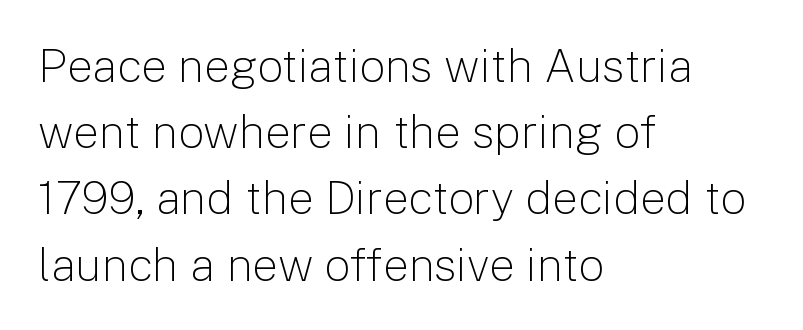
This sample uses an upright cut, with every glyph sitting square on the baseline. Letterform terminals end flat and unadorned throughout the passage. Stems here are at most as thick as an everyday book face. Note the varied advance widths — an 'i' is clearly narrower than an 'm'. Alignment: flush left.
